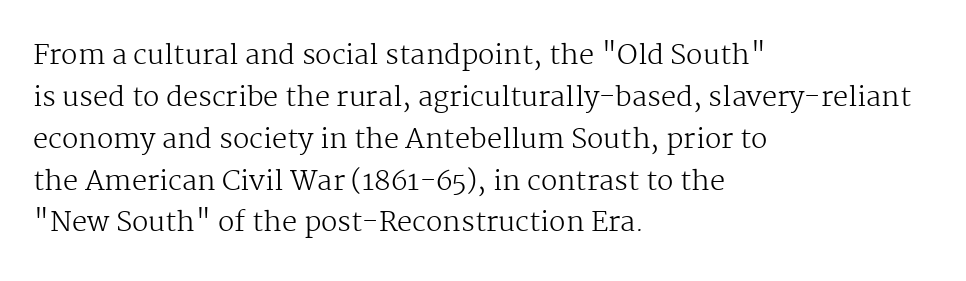
Anything drawn beneath the words? Only blank space. Each word holds together tightly as a unit, with standard inter-letter gaps. Each stroke keeps to a modest, everyday thickness or less. Normally led — the rows are evenly, conventionally spaced. In CSS terms this would be text-align: left. Does the lettering tilt? It doesn't — this is upright.
